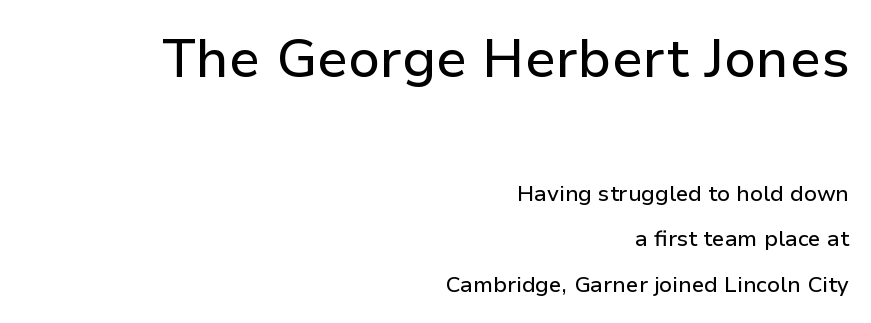
Q: Is the text italic (slanted)? A: No, it is upright.
Q: Is the typeface a serif or a sans-serif typeface? A: Sans-serif.
Q: Is the text underlined? A: No.
Q: How is the paragraph aligned? A: Right-aligned.
Q: Is the spacing between letters normal or unusually wide? A: Normal.
Q: Is the spacing between lines tight, normal or loose? A: Loose.
Q: Which block of text is set in a larger size, the first (top) or the second (bottom)? A: The first (top) one.
Q: Width (condensed, normal, or wide)? A: Normal.
Q: Stroke contrast? A: Low.
Q: x-height? A: Medium.
Q: Monospaced? A: No.
